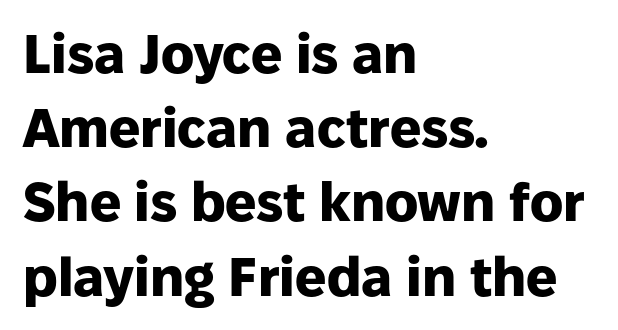
A typesetter would call this zero additional tracking. The sample has been set heavy, in full bold. Spacing verdict: proportional, widths tailored to each character. The designer left line spacing at the default. Only glyphs here, with clear space below each row.
